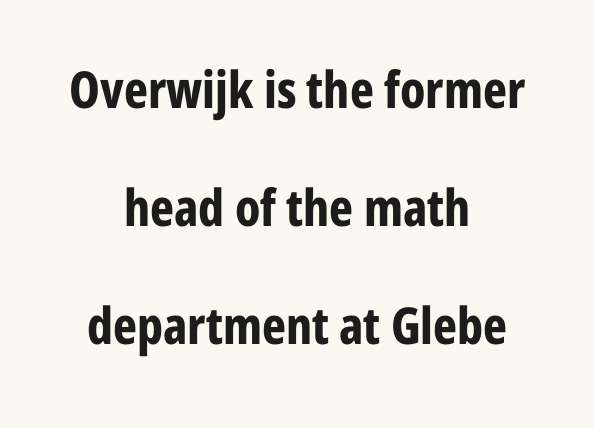
{"serif": "no", "italic": "no", "bold": "yes", "weight": "bold", "width": "condensed", "stroke_contrast": "low", "x_height": "medium", "monospaced": "no", "underline": "no", "align": "center", "line_spacing": "loose", "line_spacing_ratio": 2.31, "letter_spacing": "normal", "letter_spacing_em": 0.0, "glyph_px": 51}
